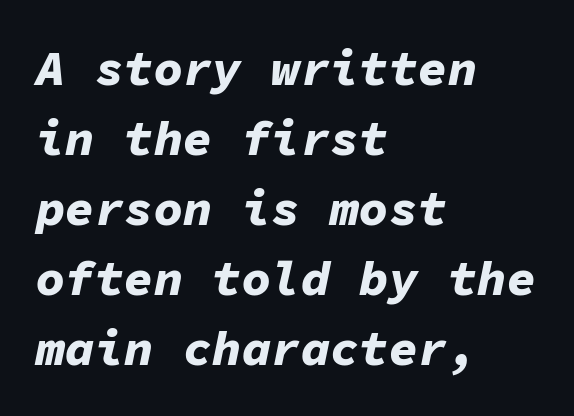
The compositor pushed each line to the left boundary. This rendering leaves character spacing at its baseline value. Typographic density is high because the face is bold. A typesetter would call this monospace, since all characters share one set width.
